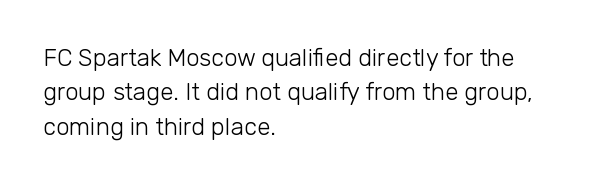
Q: Is the text bold? A: No.
Q: Is the text italic (slanted)? A: No, it is upright.
Q: Is the text underlined? A: No.
Q: How is the paragraph aligned? A: Left-aligned.
Q: Is the spacing between letters normal or unusually wide? A: Normal.
Q: Is the spacing between lines tight, normal or loose? A: Normal.
